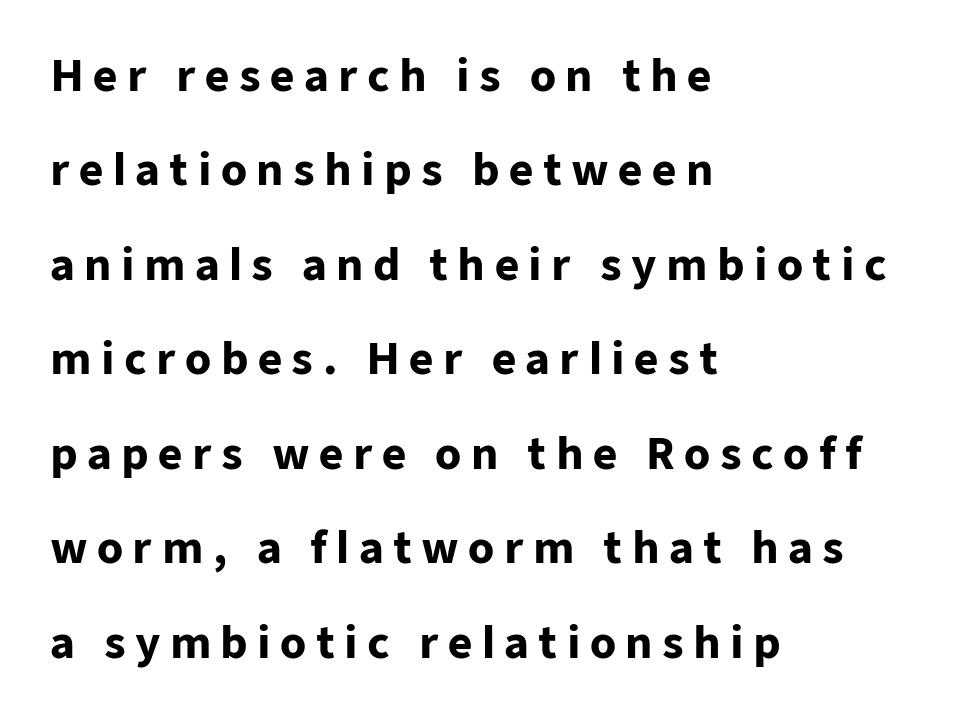
{"serif": "no", "italic": "no", "bold": "yes", "weight": "heavy", "width": "normal", "stroke_contrast": "low", "x_height": "medium", "monospaced": "no", "underline": "no", "align": "left", "line_spacing": "loose", "line_spacing_ratio": 2.25, "letter_spacing": "wide", "letter_spacing_em": 0.22, "glyph_px": 42}
